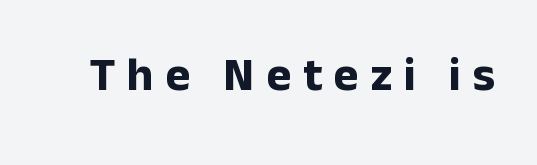
The characters look thick and weighty, a clear bold. Observe the wide spacing: letters keep a clear distance from each other. The text was rendered using a sans face with plain stroke endings. Descender tails drop into unmarked territory. Unlike italic type, these characters show no tilt at all.
